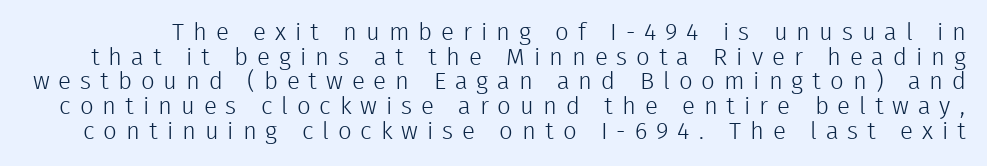
Q: Is the text bold? A: No.
Q: Is the text italic (slanted)? A: No, it is upright.
Q: Is the text underlined? A: No.
Q: Is the spacing between letters normal or unusually wide? A: Unusually wide.
Q: Is the spacing between lines tight, normal or loose? A: Tight.
